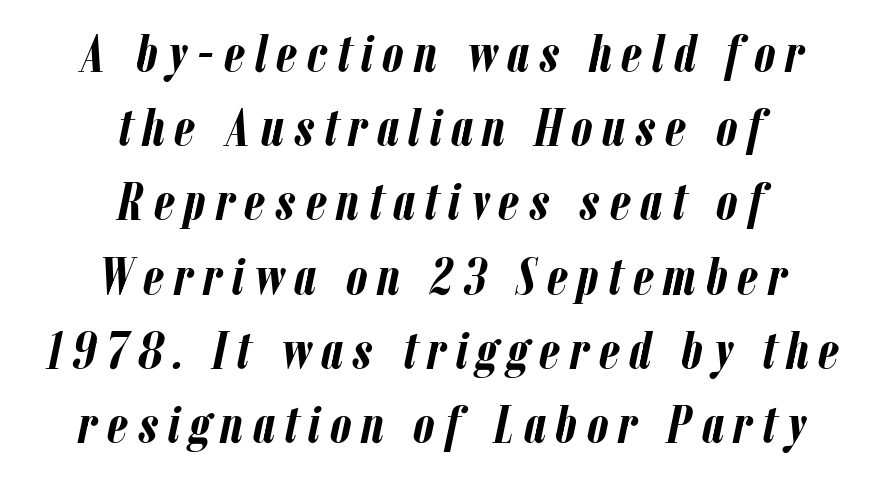
The image shows 53 px semibold, condensed type, italic (leaning right); set centered, normal line spacing (1.4x), not underlined; low stroke contrast and a medium x-height.
